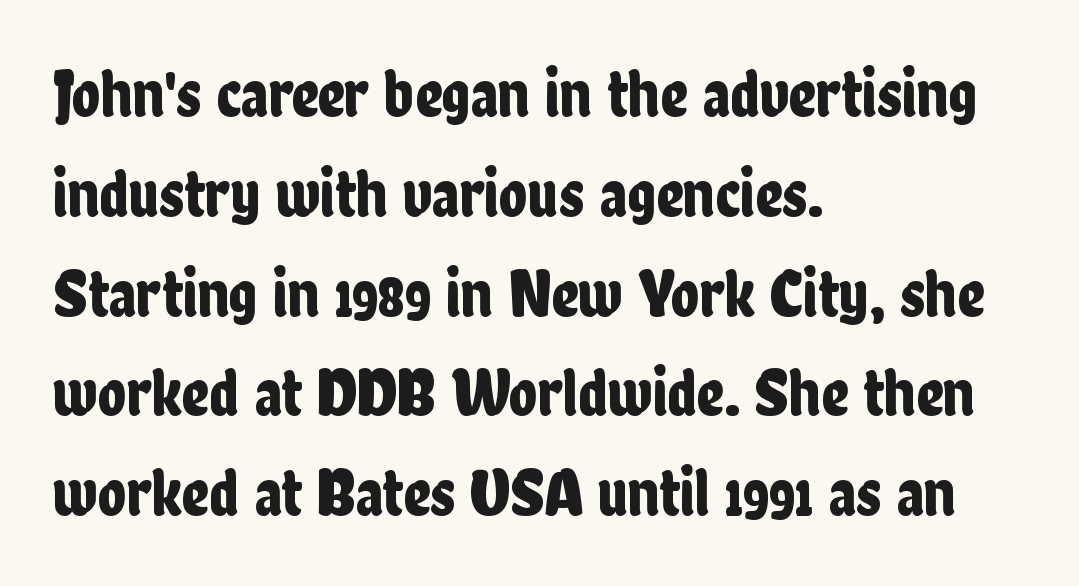
In terms of posture, this sample is upright. The passage shown is typed in a proportional face where columns would drift. This rendering uses left alignment, leaving the right contour irregular. Spacing between characters is what you'd get straight out of the box. The leading is moderate, giving the passage an even texture. Clear beneath every line of the passage.
